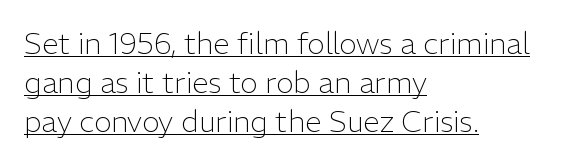
The image shows 30 px light sans-serif type, upright; set left-aligned, normal line spacing (1.3x), normal letter spacing, underlined; low stroke contrast and a medium x-height.
